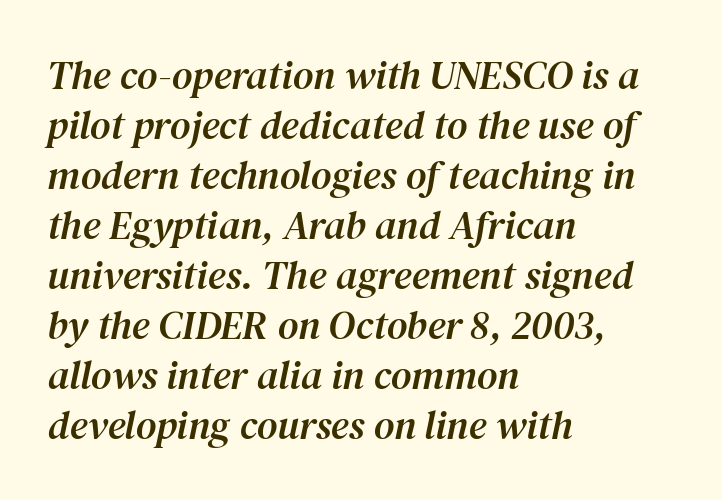
The letters advance in unequal steps, a hallmark of proportional type. Does the type have serifs? Yes, each stem ends in a small foot. These lines sit exactly where default settings would place them. The glyphs are unaccompanied by any horizontal stroke below them.
